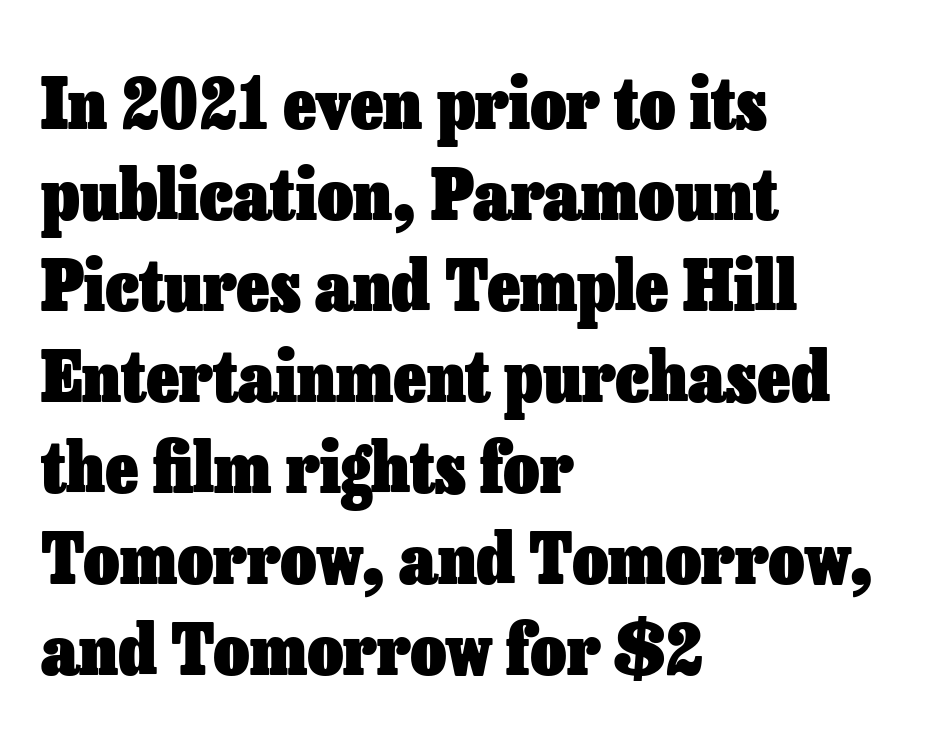
Q: Is the text bold? A: Yes.
Q: Is the text italic (slanted)? A: No, it is upright.
Q: Is the text underlined? A: No.
Q: How is the paragraph aligned? A: Left-aligned.
Q: Is the spacing between letters normal or unusually wide? A: Normal.
Q: Is the spacing between lines tight, normal or loose? A: Normal.
Q: Width (condensed, normal, or wide)? A: Normal.
Q: Stroke contrast? A: Low.
Q: x-height? A: Medium.
Q: Monospaced? A: No.
